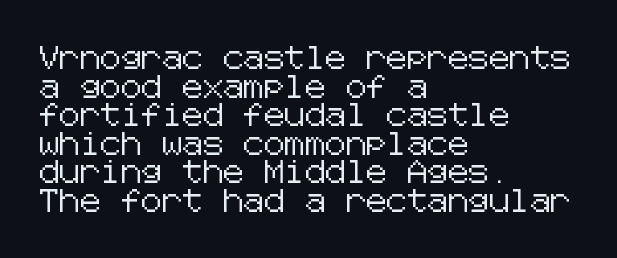
Each line starts at the same left margin while the right side varies. This sample uses plain, unmodified letter spacing. Only glyphs here, with clear space below each row. The letters stand upright; this is a roman face.
